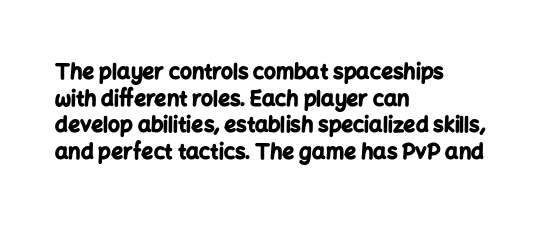
{"italic": "no", "bold": "yes", "underline": "no", "align": "left", "line_spacing": "normal", "line_spacing_ratio": 1.27, "letter_spacing": "normal", "letter_spacing_em": 0.0, "glyph_px": 21}
